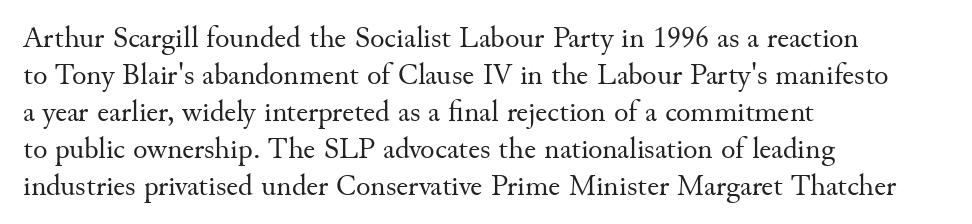
Here the designer chose a conventional face with non-uniform glyph widths. The text block is weighted toward the left margin, trailing off unevenly rightward. Nothing heavy about these letters — not bold at all. Words appear dense and cohesive because spacing is normal. Descenders are the only things crossing below the line.
